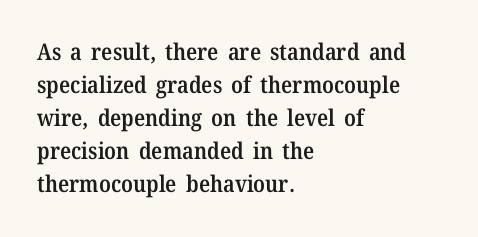
The space beneath each line is pristine and unruled. This rendering leaves character spacing at its baseline value. Designer's note — italics off, roman on. Leftover space on each line is placed entirely after the last word.
